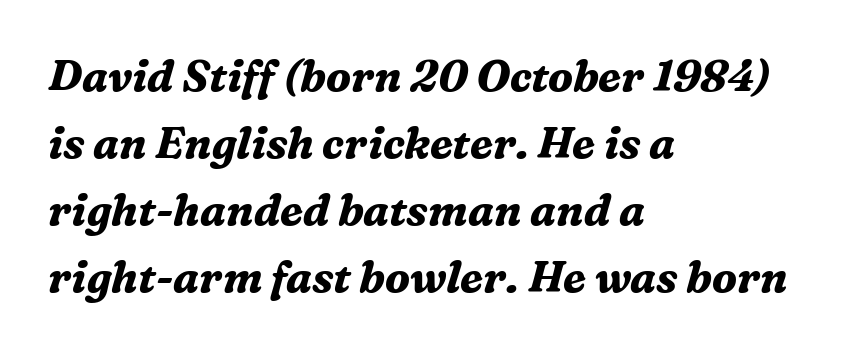
The image shows 43 px bold serif type, italic (leaning right); set left-aligned, normal line spacing (1.56x), normal letter spacing, not underlined; medium stroke contrast and a medium x-height.
